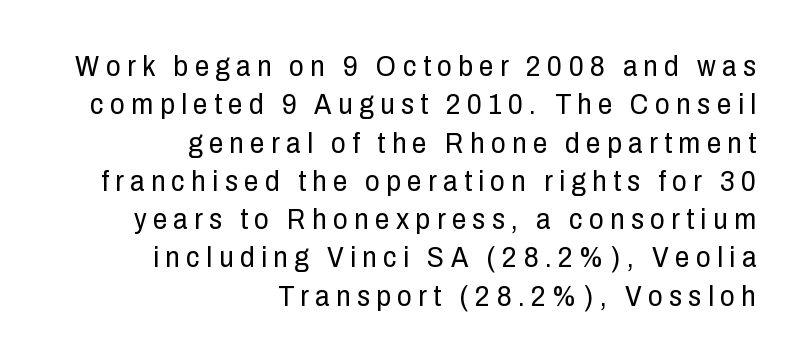
{"serif": "no", "italic": "no", "bold": "no", "weight": "regular", "width": "condensed", "stroke_contrast": "low", "x_height": "medium", "monospaced": "no", "underline": "no", "align": "right", "line_spacing": "normal", "line_spacing_ratio": 1.32, "letter_spacing": "wide", "letter_spacing_em": 0.22, "glyph_px": 29}
